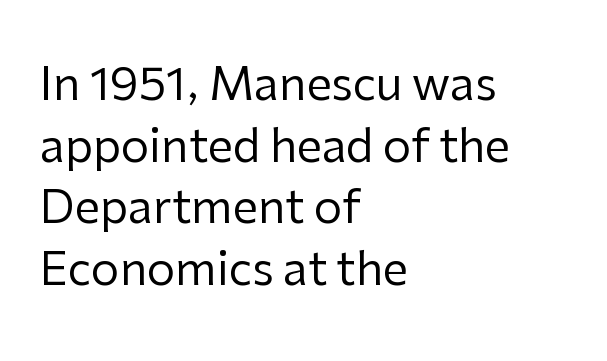
The image shows 45 px regular-weight sans-serif type, upright; set left-aligned, normal line spacing (1.37x), normal letter spacing, not underlined; low stroke contrast and a medium x-height.
